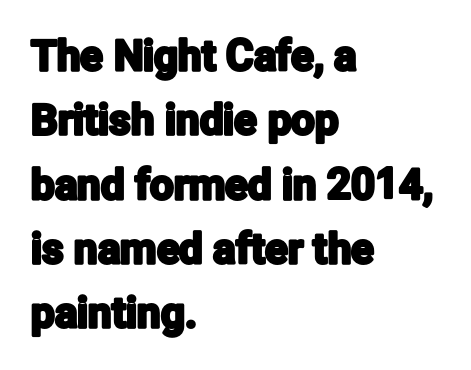
{"serif": "no", "italic": "no", "width": "condensed", "stroke_contrast": "low", "x_height": "medium", "monospaced": "no", "underline": "no", "align": "left", "line_spacing": "normal", "line_spacing_ratio": 1.53, "letter_spacing": "normal", "letter_spacing_em": 0.0, "glyph_px": 42}
